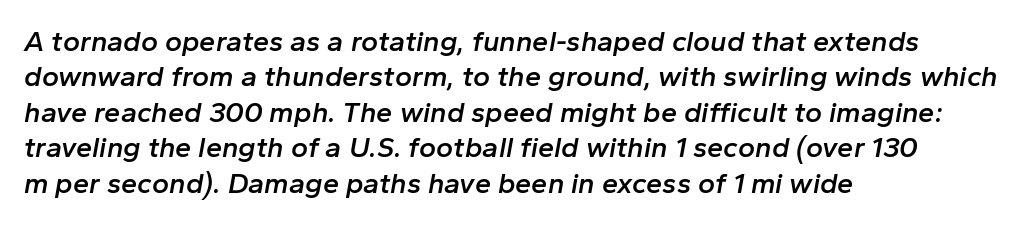
Here the designer chose a conventional face with non-uniform glyph widths. This rendering leaves character spacing at its baseline value. Check under the words: just untouched page. The strokes are fattened partway — semibold, not bold. Looking at the ascenders, they clearly lean.
